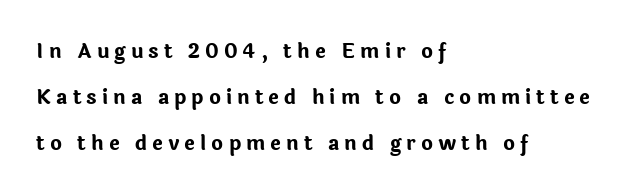
Designer's note — italics off, roman on. Underlining? Definitely not there. The tracking jumps out immediately: characters are airy and widely separated. Loosely led — the rows are spread out. Is the block centered? No — it sits flush against the left margin. Typesetter's note: full bold, strokes at maximum text heaviness.
